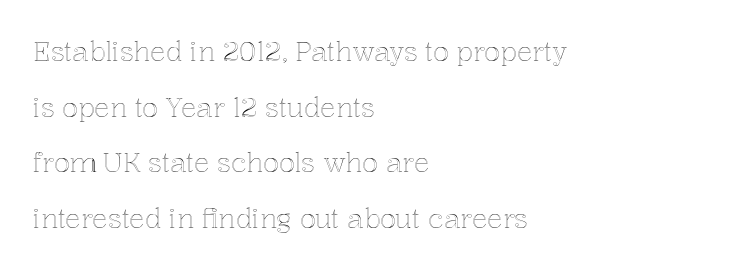
Each new line begins a long way beneath the previous one. Descender tails drop into unmarked territory. Notice how the passage keeps a crisp vertical edge on the left only. Between one letter and the next there's only the usual sliver of space. Does the lettering tilt? It doesn't — this is upright.
